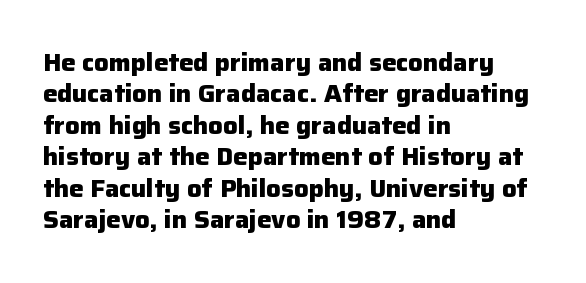
Q: Is the text bold? A: Yes.
Q: Is the text italic (slanted)? A: No, it is upright.
Q: Is the text underlined? A: No.
Q: How is the paragraph aligned? A: Left-aligned.
Q: Is the spacing between letters normal or unusually wide? A: Normal.
Q: Is the spacing between lines tight, normal or loose? A: Normal.
